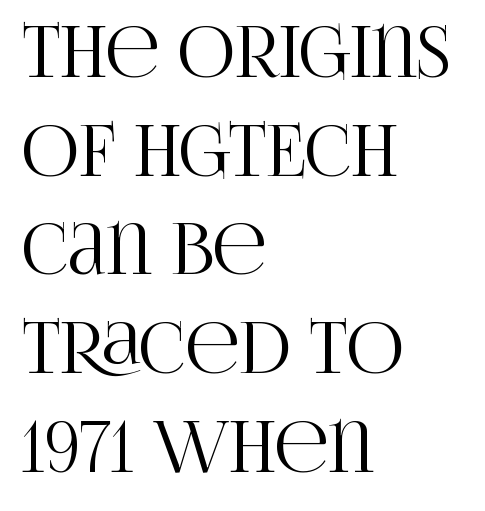
Q: Is the text italic (slanted)? A: No, it is upright.
Q: Is the typeface a serif or a sans-serif typeface? A: Serif.
Q: Is the text underlined? A: No.
Q: How is the paragraph aligned? A: Left-aligned.
Q: Is the spacing between letters normal or unusually wide? A: Normal.
Q: Is the spacing between lines tight, normal or loose? A: Normal.
Q: Width (condensed, normal, or wide)? A: Condensed.
Q: Stroke contrast? A: High.
Q: x-height? A: Large.
Q: Monospaced? A: No.
